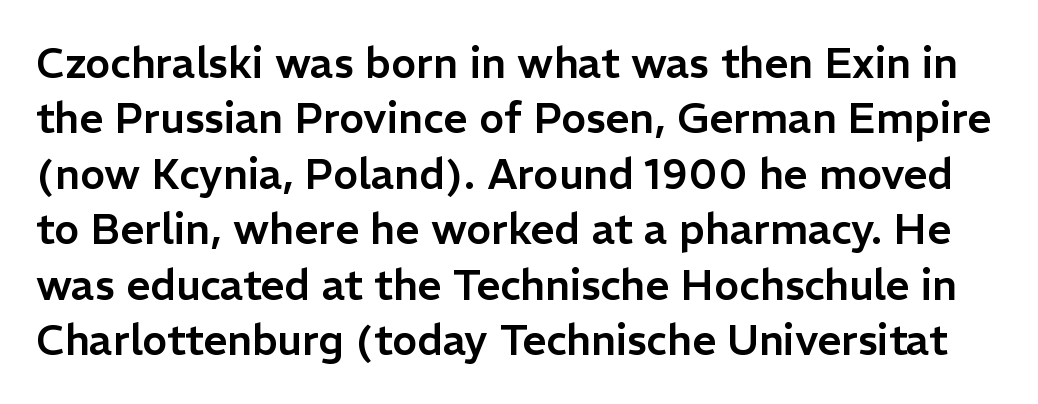
{"serif": "no", "italic": "no", "width": "normal", "stroke_contrast": "low", "x_height": "medium", "monospaced": "no", "underline": "no", "line_spacing": "normal", "line_spacing_ratio": 1.32, "letter_spacing": "normal", "letter_spacing_em": 0.0, "glyph_px": 42}
